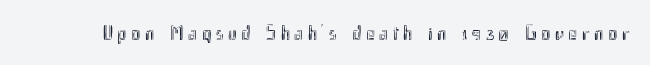
{"italic": "no", "underline": "no", "letter_spacing": "wide", "letter_spacing_em": 0.22, "glyph_px": 21}
